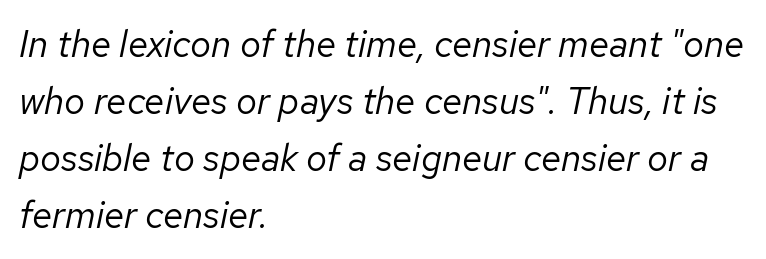
The letters sit at their default tracking, neither squeezed nor spread. The strip under each line holds only bare page. The glyphs look as if they've been sheared to an angle. You could not count columns in this text — the font is proportionally spaced.
